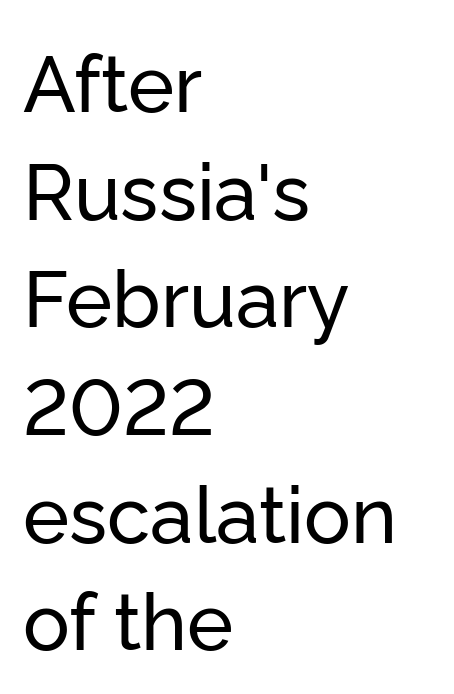
Characters follow at the spacing the type designer built in. Underline: absent. The lettering stays uniformly vertical, giving the passage a roman look. The typeface chosen for these lines omits serifs. Here the designer chose a conventional face with non-uniform glyph widths.
